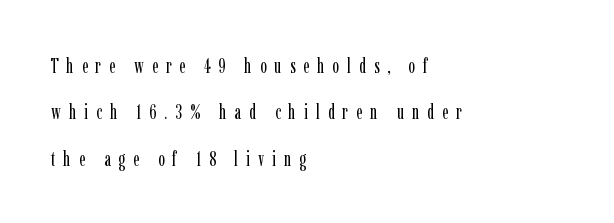
The image shows 20 px text type, upright; set left-aligned, loose line spacing (2.32x), unusually wide letter spacing (+0.39 em), not underlined.
